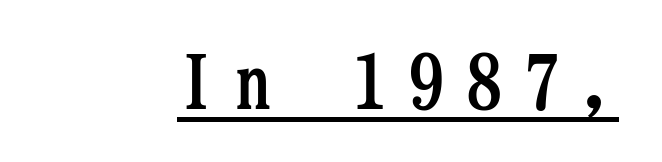
The image shows 73 px semibold, condensed serif type, upright, monospaced; set unusually wide letter spacing (+0.29 em), underlined; low stroke contrast and a medium x-height.
